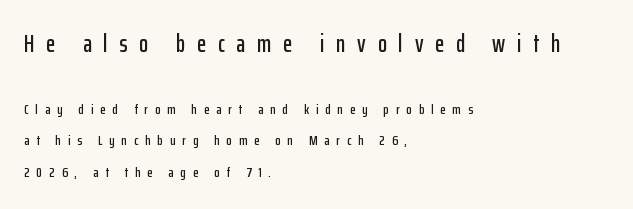
Is there any slant? The stems are plumb. In this sample the first text group is rendered at the bigger scale. The type is letterspaced generously, with wide tracking. Underlining? Definitely not there. Left-aligned paragraph, ragged on the right.
